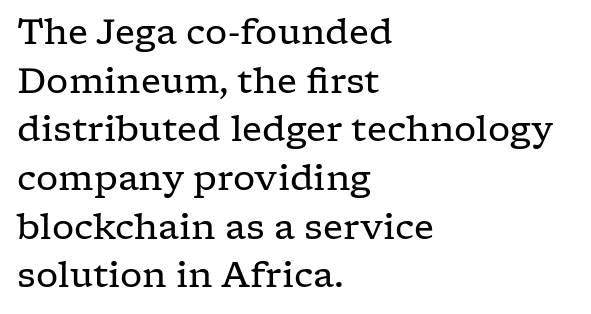
The image shows 35 px regular-weight, wide serif type, upright; set left-aligned, normal line spacing (1.39x), normal letter spacing, not underlined; low stroke contrast and a medium x-height.
